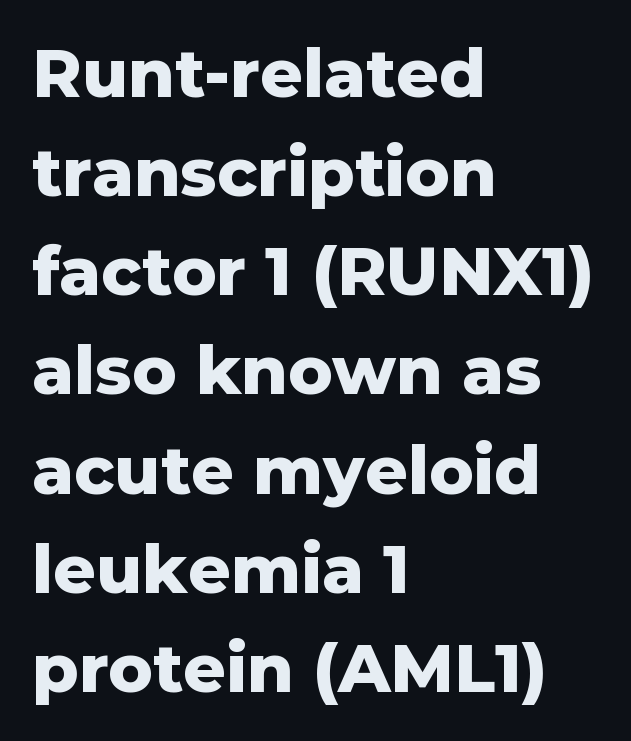
Q: Is the text bold? A: Yes.
Q: Is the text italic (slanted)? A: No, it is upright.
Q: Is the typeface a serif or a sans-serif typeface? A: Sans-serif.
Q: Is the text underlined? A: No.
Q: How is the paragraph aligned? A: Left-aligned.
Q: Is the spacing between letters normal or unusually wide? A: Normal.
Q: Is the spacing between lines tight, normal or loose? A: Normal.
Q: Width (condensed, normal, or wide)? A: Normal.
Q: Stroke contrast? A: Low.
Q: x-height? A: Medium.
Q: Monospaced? A: No.
